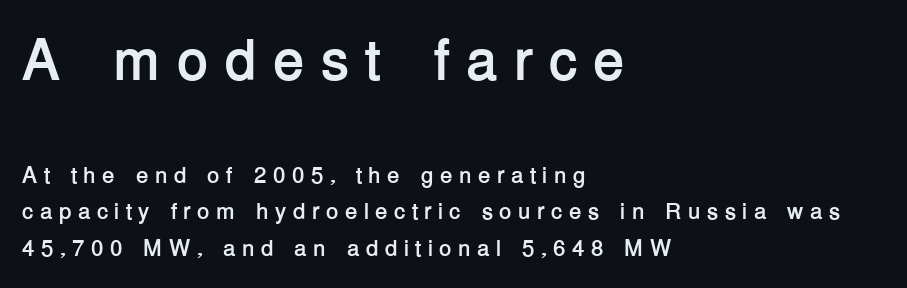
Q: Is the text bold? A: Yes.
Q: Is the text italic (slanted)? A: No, it is upright.
Q: Is the typeface a serif or a sans-serif typeface? A: Sans-serif.
Q: Is the text underlined? A: No.
Q: How is the paragraph aligned? A: Left-aligned.
Q: Is the spacing between letters normal or unusually wide? A: Unusually wide.
Q: Is the spacing between lines tight, normal or loose? A: Normal.
Q: Which block of text is set in a larger size, the first (top) or the second (bottom)? A: The first (top) one.
Q: Width (condensed, normal, or wide)? A: Normal.
Q: Stroke contrast? A: Low.
Q: x-height? A: Medium.
Q: Monospaced? A: No.
